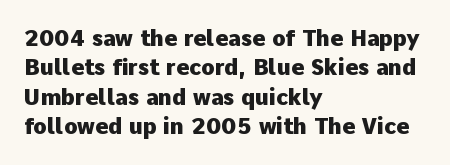
{"italic": "no", "bold": "yes", "underline": "no", "align": "left", "line_spacing": "normal", "line_spacing_ratio": 1.34, "letter_spacing": "normal", "letter_spacing_em": 0.0, "glyph_px": 22}
